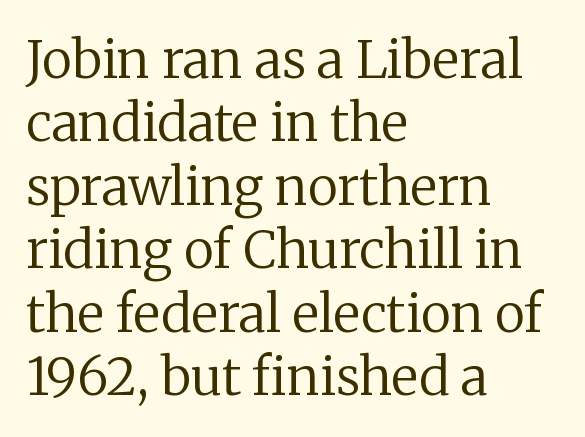
{"serif": "yes", "italic": "no", "bold": "no", "weight": "regular", "width": "normal", "stroke_contrast": "low", "x_height": "medium", "monospaced": "no", "underline": "no", "align": "left", "line_spacing_ratio": 1.22, "letter_spacing": "normal", "letter_spacing_em": 0.0, "glyph_px": 52}
